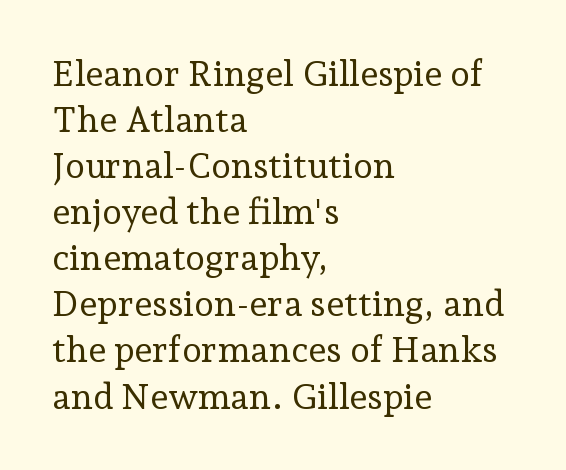
{"serif": "yes", "italic": "no", "bold": "no", "weight": "regular", "width": "normal", "stroke_contrast": "low", "x_height": "medium", "monospaced": "no", "underline": "no", "align": "left", "line_spacing": "normal", "line_spacing_ratio": 1.28, "letter_spacing": "normal", "letter_spacing_em": 0.0, "glyph_px": 36}
